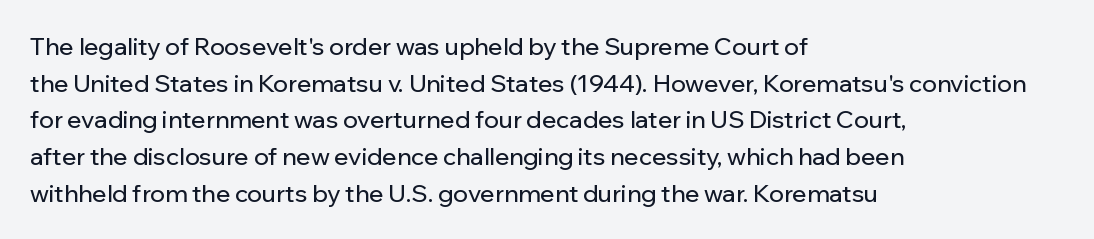
Q: Is the text italic (slanted)? A: No, it is upright.
Q: Is the text underlined? A: No.
Q: How is the paragraph aligned? A: Left-aligned.
Q: Is the spacing between letters normal or unusually wide? A: Normal.
Q: Is the spacing between lines tight, normal or loose? A: Normal.
